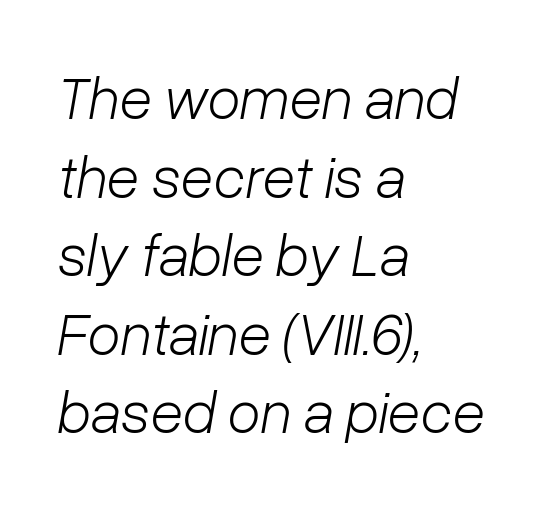
The image shows 60 px light type, italic (leaning right); set left-aligned, normal line spacing (1.31x), normal letter spacing, not underlined; low stroke contrast and a medium x-height.
